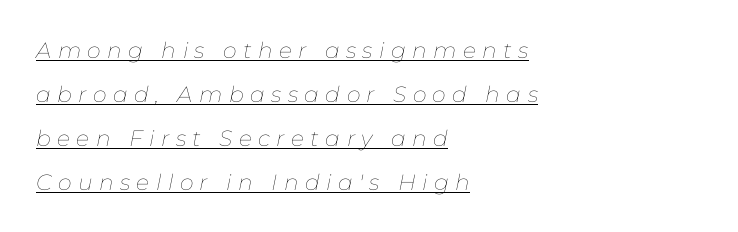
{"italic": "yes", "lean": "right", "slant_degrees": 11, "bold": "no", "underline": "yes", "align": "left", "line_spacing": "loose", "line_spacing_ratio": 2.0, "letter_spacing": "wide", "letter_spacing_em": 0.29, "glyph_px": 22}
